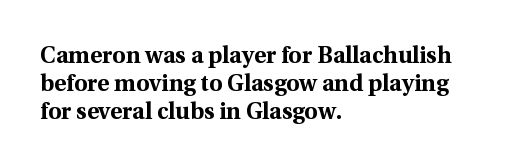
{"italic": "no", "bold": "yes", "underline": "no", "align": "left", "line_spacing_ratio": 1.21, "letter_spacing": "normal", "letter_spacing_em": 0.0, "glyph_px": 23}
